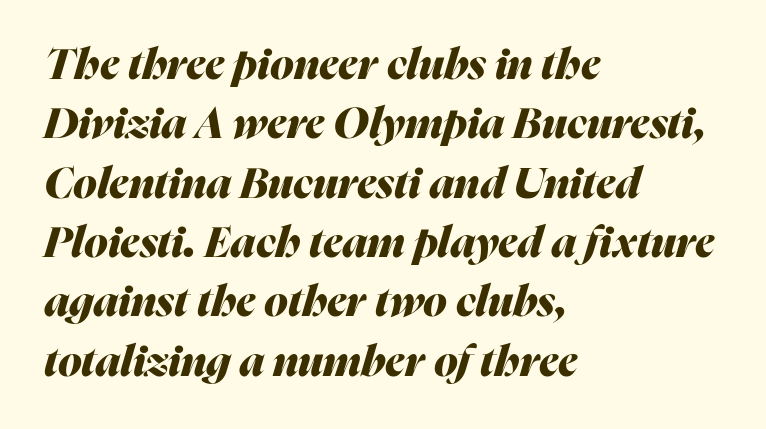
Q: Is the text bold? A: Yes.
Q: Is the text italic (slanted)? A: Yes, it leans right by about 16 degrees.
Q: Is the text underlined? A: No.
Q: How is the paragraph aligned? A: Left-aligned.
Q: Is the spacing between letters normal or unusually wide? A: Normal.
Q: Is the spacing between lines tight, normal or loose? A: Normal.
Q: Width (condensed, normal, or wide)? A: Normal.
Q: Stroke contrast? A: Medium.
Q: x-height? A: Medium.
Q: Monospaced? A: No.
